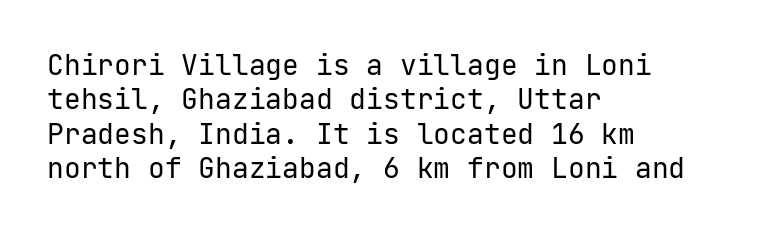
The image shows 28 px regular-weight sans-serif type, upright, monospaced; set left-aligned, line spacing 1.23x, normal letter spacing, not underlined; low stroke contrast and a medium x-height.
